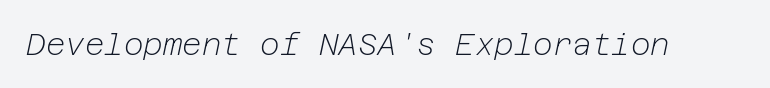
{"italic": "yes", "lean": "right", "slant_degrees": 12, "bold": "no", "weight": "light", "width": "normal", "stroke_contrast": "low", "x_height": "medium", "underline": "no", "letter_spacing": "normal", "letter_spacing_em": 0.0, "glyph_px": 30}
